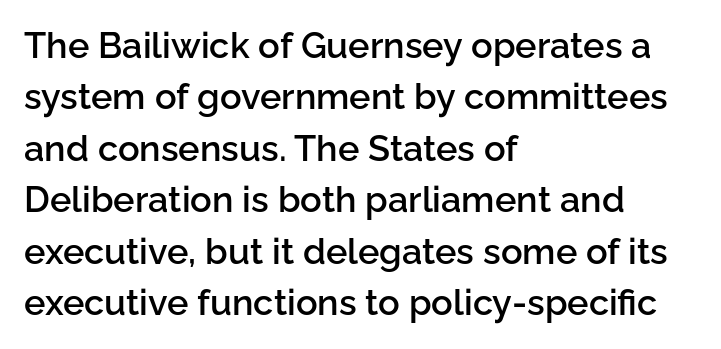
Q: Is the text bold? A: Semi-bold.
Q: Is the text italic (slanted)? A: No, it is upright.
Q: Is the typeface a serif or a sans-serif typeface? A: Sans-serif.
Q: Is the text underlined? A: No.
Q: How is the paragraph aligned? A: Left-aligned.
Q: Is the spacing between letters normal or unusually wide? A: Normal.
Q: Is the spacing between lines tight, normal or loose? A: Normal.
Q: Width (condensed, normal, or wide)? A: Normal.
Q: Stroke contrast? A: Low.
Q: x-height? A: Medium.
Q: Monospaced? A: No.
